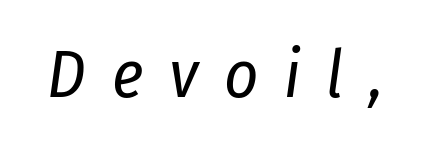
Looks like regular typesetting: each glyph gets only the width it needs. The passage shown has open, widely tracked lettering throughout. Bold? No — there's no thickening of the strokes. Has an underline been added? It has not.
